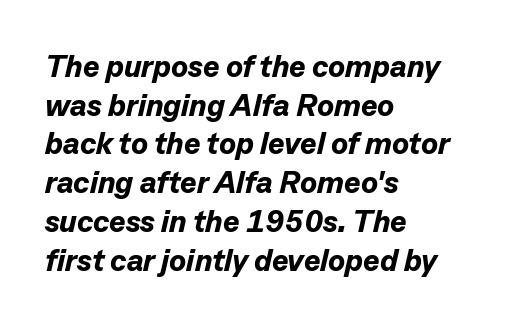
{"italic": "yes", "lean": "right", "slant_degrees": 13, "bold": "yes", "weight": "bold", "width": "normal", "stroke_contrast": "low", "x_height": "medium", "monospaced": "no", "underline": "no", "align": "left", "line_spacing": "normal", "line_spacing_ratio": 1.25, "letter_spacing": "normal", "letter_spacing_em": 0.0, "glyph_px": 31}
